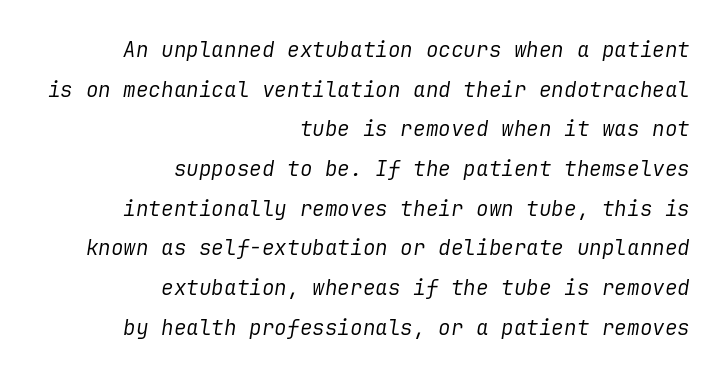
{"italic": "yes", "lean": "right", "slant_degrees": 9, "bold": "no", "underline": "no", "align": "right", "line_spacing_ratio": 1.89, "letter_spacing": "normal", "letter_spacing_em": 0.0, "glyph_px": 21}
